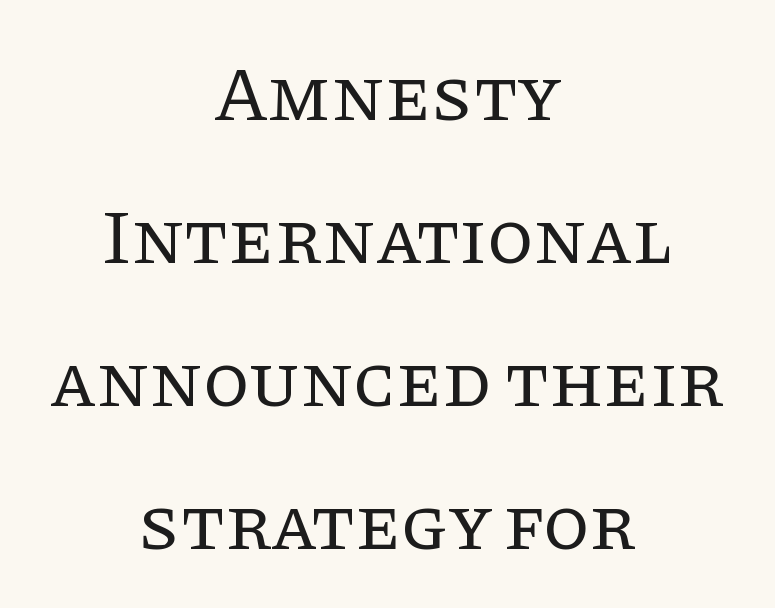
{"serif": "yes", "italic": "no", "bold": "no", "weight": "regular", "width": "normal", "stroke_contrast": "low", "x_height": "large", "monospaced": "no", "underline": "no", "align": "center", "line_spacing_ratio": 1.88, "letter_spacing": "normal", "letter_spacing_em": 0.0, "glyph_px": 76}
